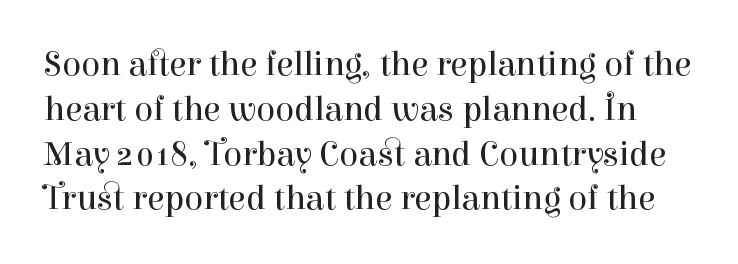
Q: Is the text bold? A: No.
Q: Is the text italic (slanted)? A: No, it is upright.
Q: Is the typeface a serif or a sans-serif typeface? A: Serif.
Q: Is the text underlined? A: No.
Q: Is the spacing between letters normal or unusually wide? A: Normal.
Q: Is the spacing between lines tight, normal or loose? A: Normal.
Q: Width (condensed, normal, or wide)? A: Normal.
Q: Stroke contrast? A: High.
Q: x-height? A: Medium.
Q: Monospaced? A: No.
